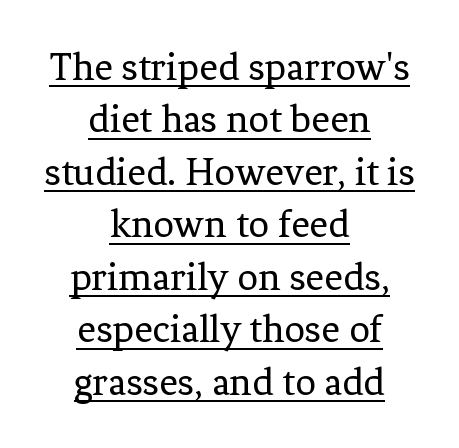
No letter is thick-stroked: the sample isn't bold. Line spacing here is normal. You could not count columns in this text — the font is proportionally spaced. Visually the block forms a symmetrical silhouette, jagged on both flanks. What decoration does the sample have? An underline. Tracking value appears to be zero — textbook default spacing.
